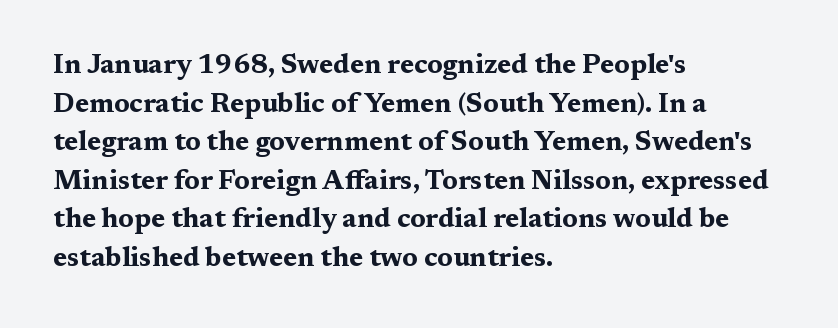
The image shows 27 px bold type, upright; set left-aligned, normal line spacing (1.43x), normal letter spacing, not underlined.
